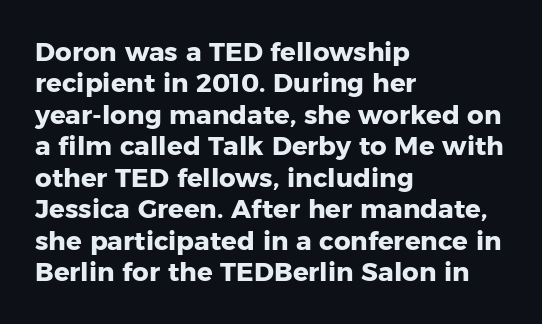
Posture: straight, roman, zero tilt. A student would call this left alignment; a typographer would say flush left, rag right. Rule under the text: the space is simply empty. Between one letter and the next there's only the usual sliver of space. Plenty of ink on the page — the face is bold.
